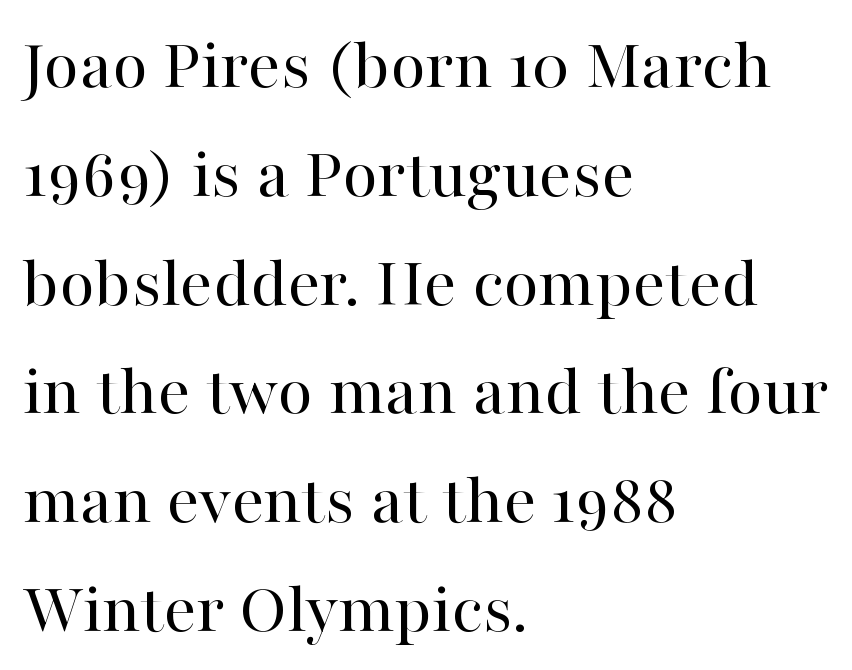
Ascenders rise straight up at ninety degrees. The passage shown is not bold in any degree. A typesetter would label this face a serif. Students, note that the glyphs here touch the page at normal intervals.
